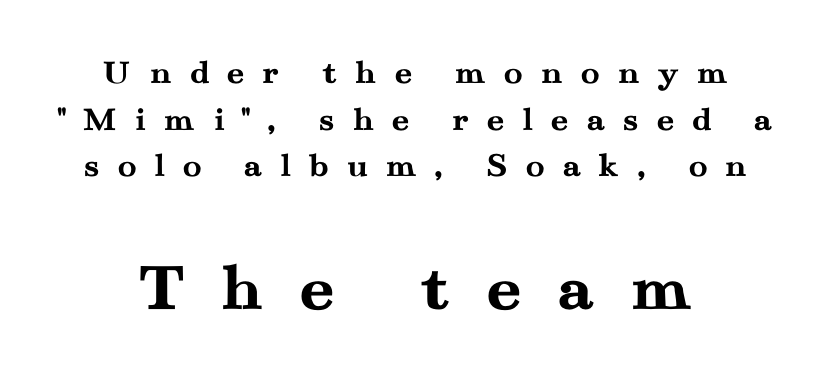
These lines carry a lot of weight — the face is fully bold. Look at the glyph heights: the lower group is clearly the bigger setting. A typesetter would call this proportional, since set widths differ per character. Compared with typical paragraphs, the rows here are spaced about the same. The letters are spread apart with noticeably loose tracking.
